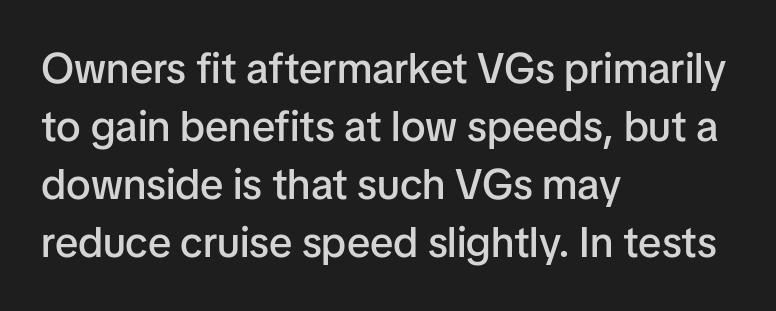
The image shows 42 px semibold sans-serif type, upright; set left-aligned, normal line spacing (1.38x), normal letter spacing, not underlined; low stroke contrast and a medium x-height.
